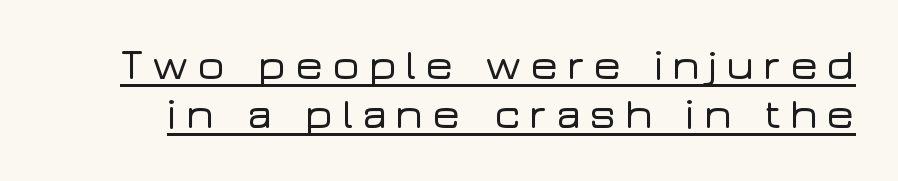
Q: Is the text italic (slanted)? A: No, it is upright.
Q: Is the typeface a serif or a sans-serif typeface? A: Sans-serif.
Q: Is the text underlined? A: Yes.
Q: Is the spacing between lines tight, normal or loose? A: Tight.
Q: Width (condensed, normal, or wide)? A: Wide.
Q: Stroke contrast? A: Low.
Q: x-height? A: Medium.
Q: Monospaced? A: No.
